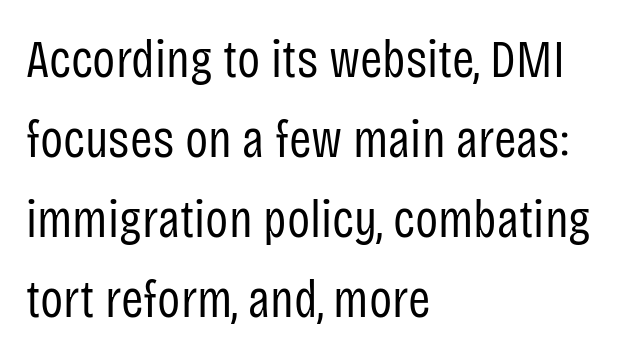
The designer went with a sans here, leaving each stem footless. Horizontally, the lines are justified to the leading edge only. This sample uses plain, unmodified letter spacing. The leading is moderate, giving the passage an even texture.
